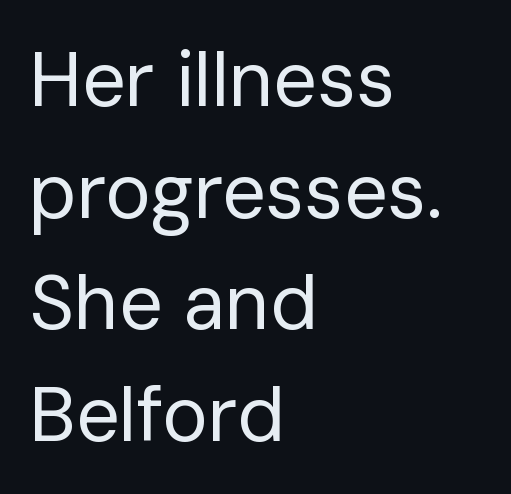
{"serif": "no", "italic": "no", "bold": "no", "weight": "regular", "width": "normal", "stroke_contrast": "low", "x_height": "medium", "monospaced": "no", "underline": "no", "align": "left", "line_spacing": "normal", "line_spacing_ratio": 1.45, "letter_spacing": "normal", "letter_spacing_em": 0.0, "glyph_px": 77}
